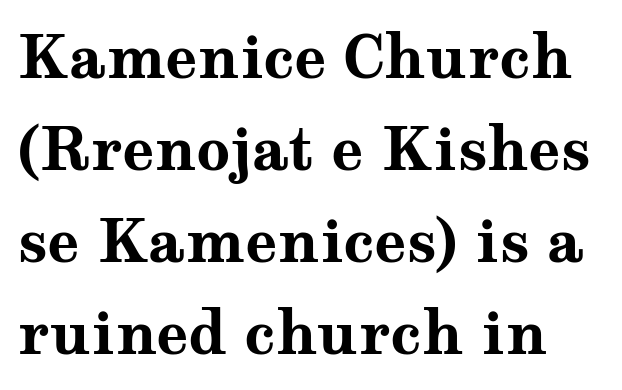
Q: Is the text bold? A: Yes.
Q: Is the text italic (slanted)? A: No, it is upright.
Q: Is the typeface a serif or a sans-serif typeface? A: Serif.
Q: Is the text underlined? A: No.
Q: Is the spacing between letters normal or unusually wide? A: Normal.
Q: Is the spacing between lines tight, normal or loose? A: Normal.
Q: Width (condensed, normal, or wide)? A: Wide.
Q: Stroke contrast? A: Medium.
Q: x-height? A: Medium.
Q: Monospaced? A: No.
